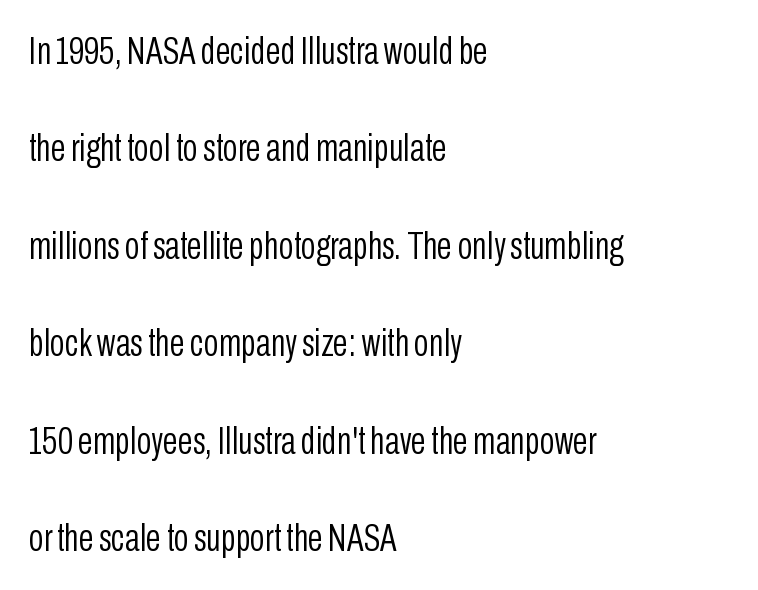
The typesetting does not lean heavy: it is not bold. Standard letterfit; no display-style spreading of the glyphs. Letters rest on an invisible, unmarked baseline. This sample uses a sans-serif face. Compared with typical paragraphs, the rows here are farther apart.
